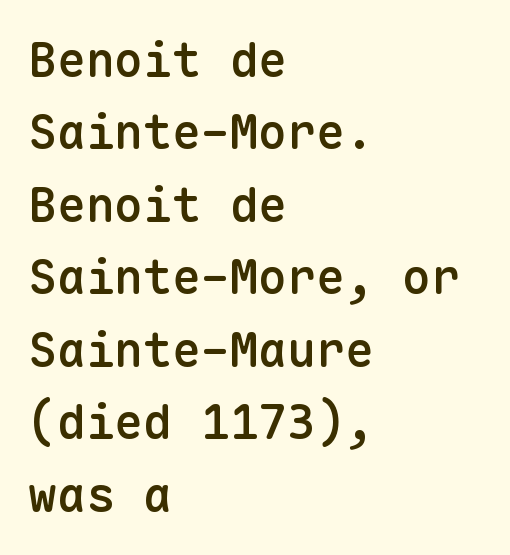
The words here are not underlined. Honestly, the row spacing looks completely unremarkable. Is there any slant? The stems are plumb. The rendering uses typewriter-style spacing with identical character cells. Slightly chunky letters — semibold, I'd say, not full bold. These lines are composed in type without serifs.
